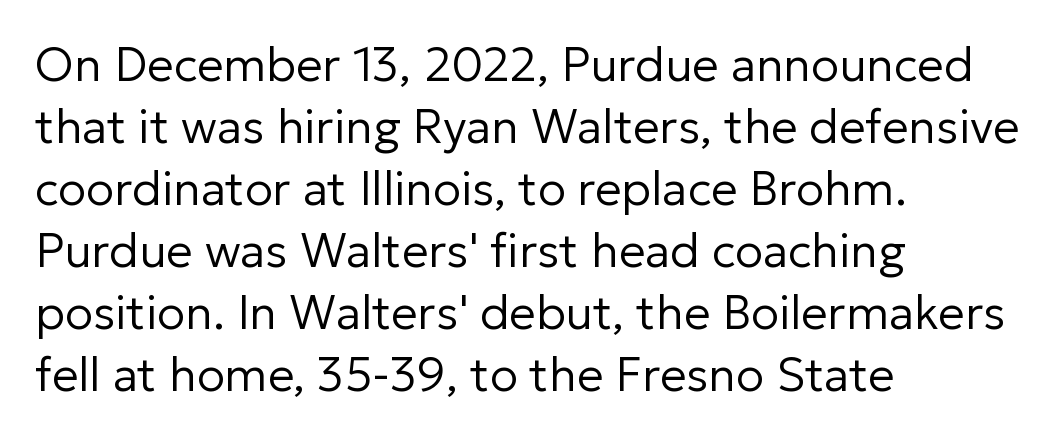
The font sits on the lighter half of the weight spectrum, regular included. The rag falls on the right side of this text block. Proportional: the letters do not fall into vertical columns. Observe the ordinary spacing: letters are neighbours, not strangers. The type sits square on the baseline with zero lean.
